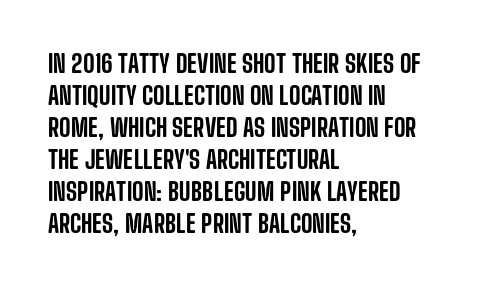
Summary of vertical rhythm: regular, with standard interline spacing. The string is rendered with underlining switched off. This rendering uses left alignment, leaving the right contour irregular. The lettering stays uniformly vertical, giving the passage a roman look. The horizontal fit of the characters is conventional and even.
